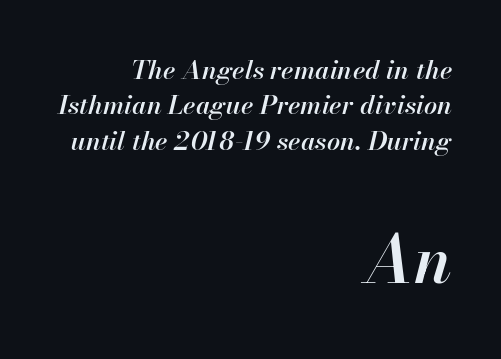
Q: Is the text bold? A: Semi-bold.
Q: Is the text italic (slanted)? A: Yes, it leans right by about 13 degrees.
Q: Is the text underlined? A: No.
Q: How is the paragraph aligned? A: Right-aligned.
Q: Is the spacing between letters normal or unusually wide? A: Normal.
Q: Is the spacing between lines tight, normal or loose? A: Normal.
Q: Which block of text is set in a larger size, the first (top) or the second (bottom)? A: The second (bottom) one.
Q: Width (condensed, normal, or wide)? A: Normal.
Q: Stroke contrast? A: High.
Q: x-height? A: Small.
Q: Monospaced? A: No.
